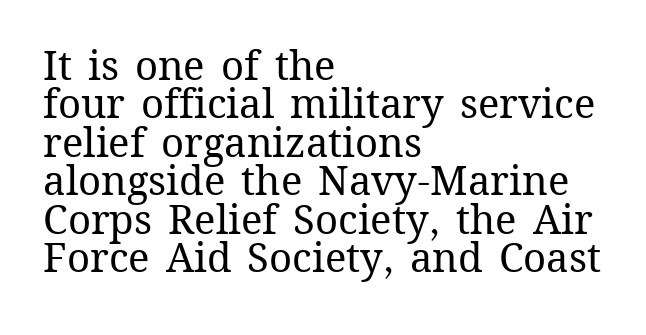
{"italic": "no", "bold": "no", "weight": "regular", "width": "normal", "stroke_contrast": "medium", "x_height": "medium", "monospaced": "no", "underline": "no", "align": "left", "line_spacing": "tight", "line_spacing_ratio": 0.96, "letter_spacing": "normal", "letter_spacing_em": 0.0, "glyph_px": 40}
